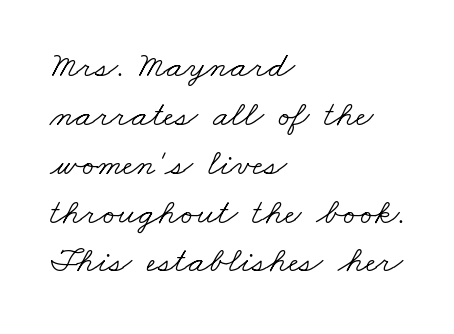
The image shows 37 px light, wide serif type; set left-aligned, normal line spacing (1.32x), normal letter spacing, not underlined; low stroke contrast and a small x-height.
